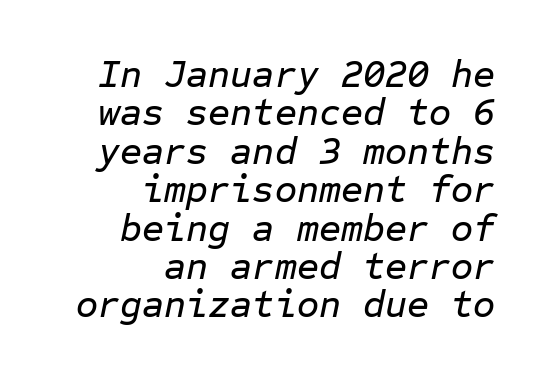
{"italic": "yes", "lean": "right", "slant_degrees": 12, "width": "normal", "stroke_contrast": "low", "x_height": "medium", "monospaced": "yes", "underline": "no", "align": "right", "line_spacing": "tight", "line_spacing_ratio": 1.01, "letter_spacing": "normal", "letter_spacing_em": 0.0, "glyph_px": 38}
